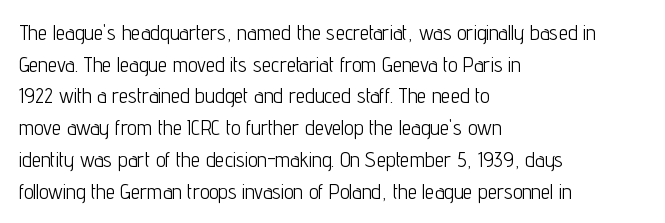
{"italic": "no", "bold": "no", "underline": "no", "align": "left", "line_spacing": "normal", "line_spacing_ratio": 1.51, "letter_spacing": "normal", "letter_spacing_em": 0.0, "glyph_px": 21}
